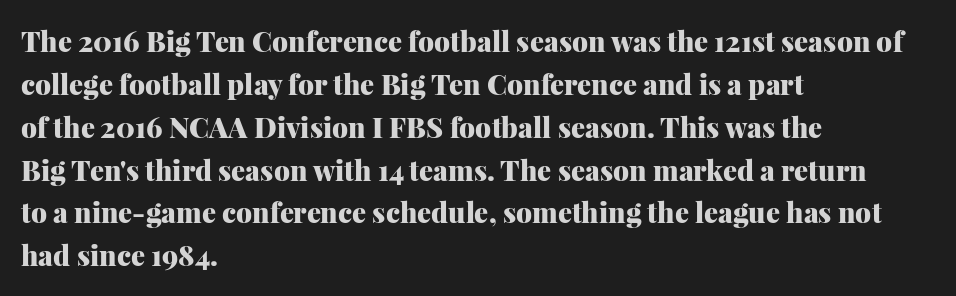
The rows are spaced the way most documents space them. The line texture is even and compact thanks to regular tracking. A student would call this left alignment; a typographer would say flush left, rag right. Check under the words: just untouched page. Posture: upright roman.
